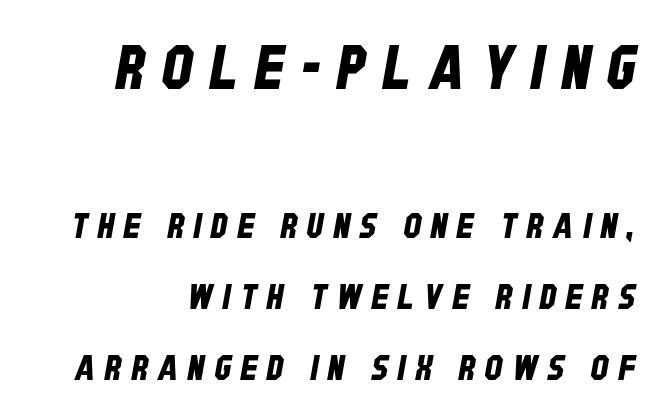
The image shows 61 px condensed sans-serif type; set loose line spacing (2.03x), unusually wide letter spacing (+0.28 em), not underlined; the first (top) block is 1.74x larger; low stroke contrast and a large x-height.
